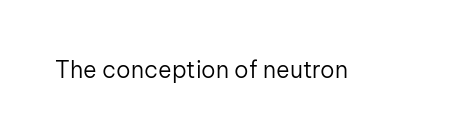
The image shows 23 px text type, upright; set normal letter spacing, not underlined.
